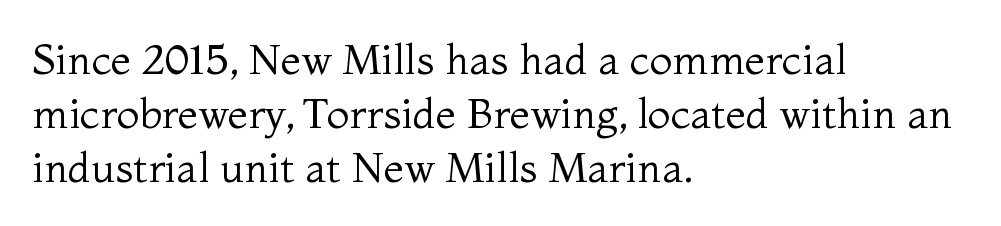
{"serif": "yes", "italic": "no", "bold": "no", "weight": "regular", "width": "normal", "stroke_contrast": "medium", "x_height": "medium", "monospaced": "no", "underline": "no", "align": "left", "line_spacing": "normal", "line_spacing_ratio": 1.29, "letter_spacing": "normal", "letter_spacing_em": 0.0, "glyph_px": 42}
